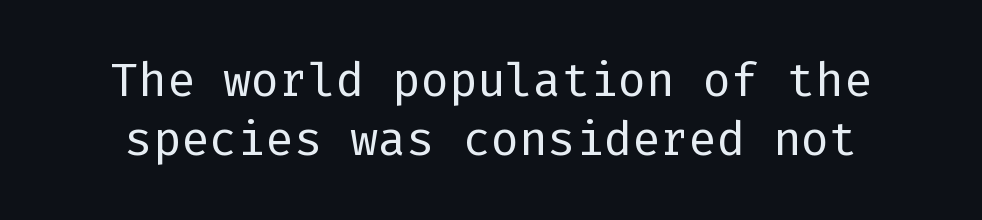
Q: Is the text bold? A: No.
Q: Is the text italic (slanted)? A: No, it is upright.
Q: Is the typeface a serif or a sans-serif typeface? A: Sans-serif.
Q: Is the text underlined? A: No.
Q: Is the spacing between letters normal or unusually wide? A: Normal.
Q: Is the spacing between lines tight, normal or loose? A: Normal.
Q: Width (condensed, normal, or wide)? A: Normal.
Q: Stroke contrast? A: Low.
Q: x-height? A: Medium.
